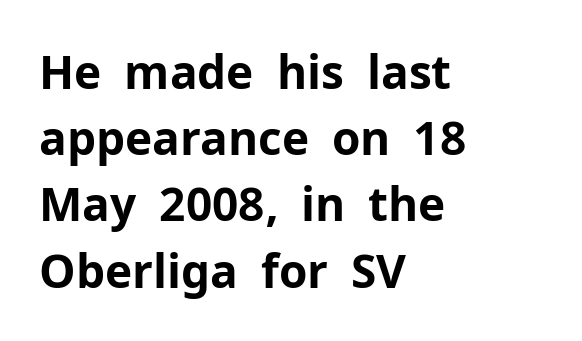
The image shows 46 px bold sans-serif type, upright; set left-aligned, normal line spacing (1.44x), normal letter spacing, not underlined; low stroke contrast and a medium x-height.
